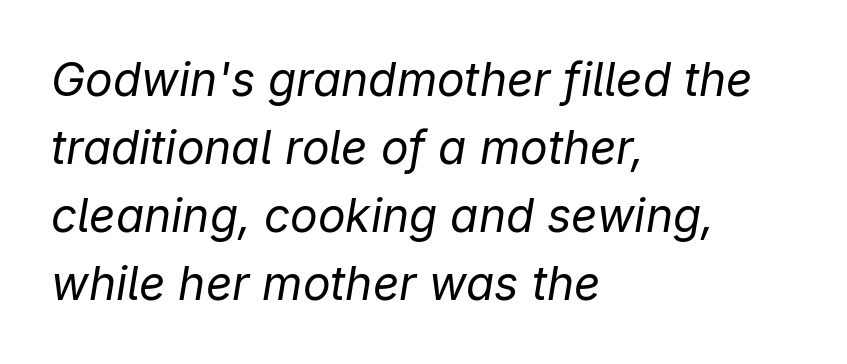
Q: Is the text bold? A: No.
Q: Is the text italic (slanted)? A: Yes, it leans right by about 9 degrees.
Q: Is the text underlined? A: No.
Q: How is the paragraph aligned? A: Left-aligned.
Q: Is the spacing between letters normal or unusually wide? A: Normal.
Q: Is the spacing between lines tight, normal or loose? A: Normal.
Q: Width (condensed, normal, or wide)? A: Normal.
Q: Stroke contrast? A: Low.
Q: x-height? A: Medium.
Q: Monospaced? A: No.
